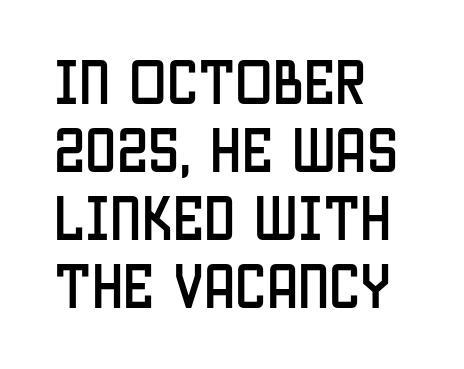
Q: Is the text italic (slanted)? A: No, it is upright.
Q: Is the typeface a serif or a sans-serif typeface? A: Sans-serif.
Q: Is the text underlined? A: No.
Q: How is the paragraph aligned? A: Left-aligned.
Q: Is the spacing between letters normal or unusually wide? A: Normal.
Q: Is the spacing between lines tight, normal or loose? A: Normal.
Q: Width (condensed, normal, or wide)? A: Condensed.
Q: Stroke contrast? A: Low.
Q: x-height? A: Large.
Q: Monospaced? A: No.
